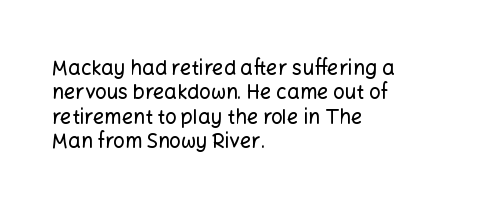
Look at the tracking — it's just the regular setting, nothing added. Horizontal alignment here is leftward, the default for most running prose. Clear beneath every line of the passage. Unlike italic type, these characters show no tilt at all.
